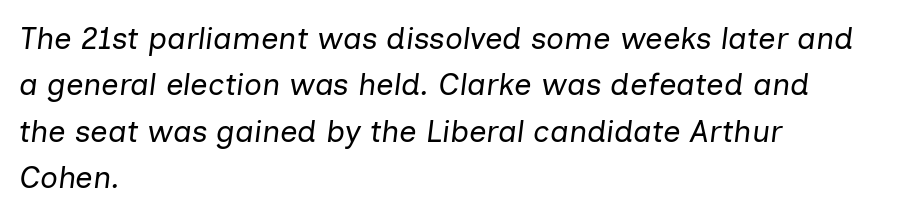
Q: Is the text bold? A: No.
Q: Is the text italic (slanted)? A: Yes, it leans right by about 7 degrees.
Q: Is the text underlined? A: No.
Q: How is the paragraph aligned? A: Left-aligned.
Q: Is the spacing between letters normal or unusually wide? A: Normal.
Q: Is the spacing between lines tight, normal or loose? A: Normal.
Q: Width (condensed, normal, or wide)? A: Normal.
Q: Stroke contrast? A: Low.
Q: x-height? A: Medium.
Q: Monospaced? A: No.
